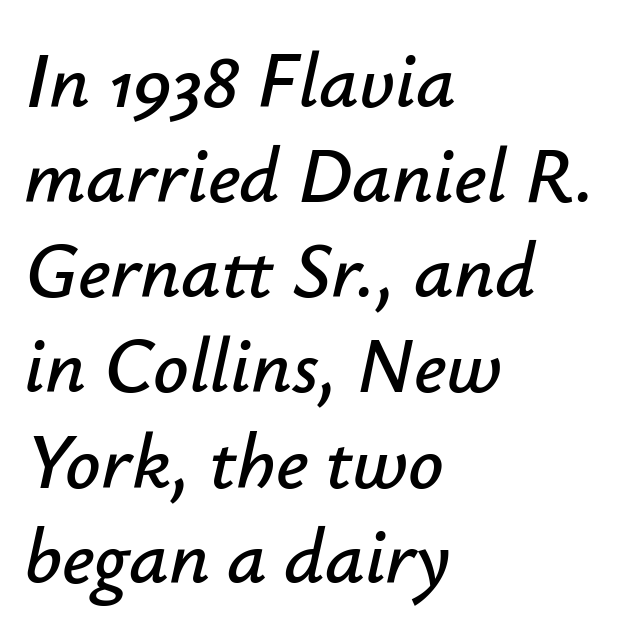
Compared with typical body copy, the letter spacing here is the same. Slant detected: the letters are inclined. Teacher's note: observe the even left margin — that is flush-left alignment. The glyphs are unaccompanied by any horizontal stroke below them. Is this a fixed-width face? No — the glyphs have proportional, varying widths.
